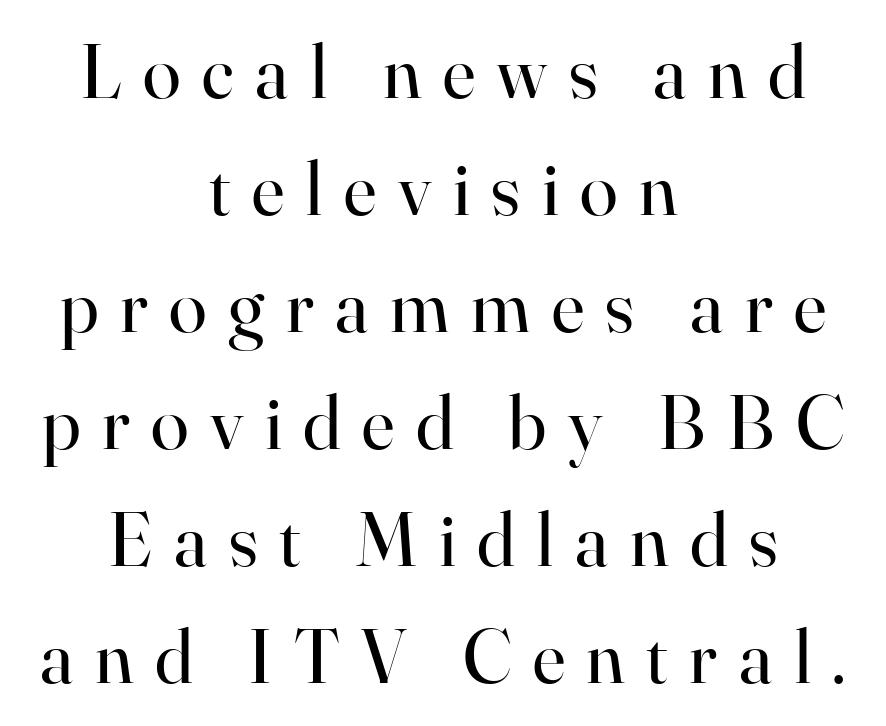
Q: Is the text bold? A: No.
Q: Is the text italic (slanted)? A: No, it is upright.
Q: Is the typeface a serif or a sans-serif typeface? A: Serif.
Q: Is the text underlined? A: No.
Q: How is the paragraph aligned? A: Centered.
Q: Is the spacing between letters normal or unusually wide? A: Unusually wide.
Q: Is the spacing between lines tight, normal or loose? A: Normal.
Q: Width (condensed, normal, or wide)? A: Normal.
Q: Stroke contrast? A: High.
Q: x-height? A: Small.
Q: Monospaced? A: No.
